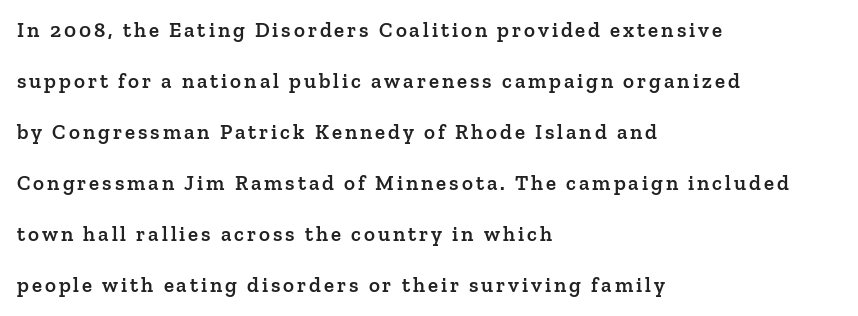
The image shows 21 px text type, upright; set left-aligned, loose line spacing (2.43x), not underlined.
